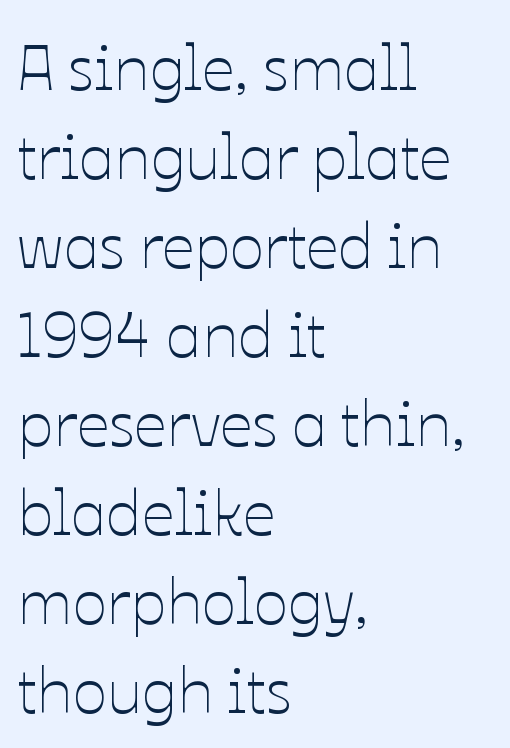
The image shows 64 px thin type, upright; set left-aligned, normal line spacing (1.39x), normal letter spacing, not underlined; low stroke contrast and a medium x-height.
